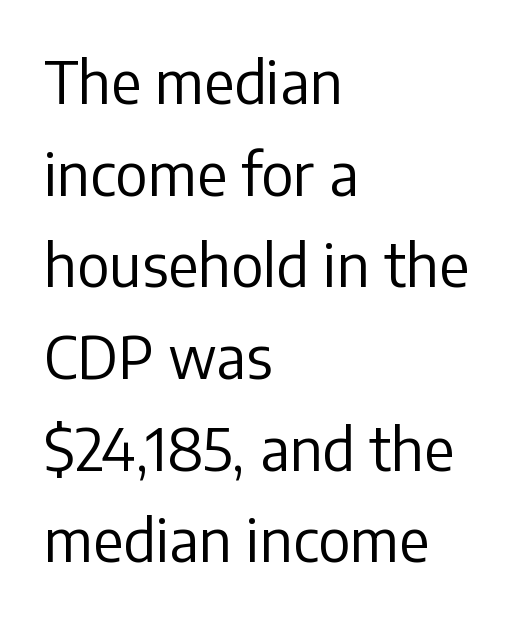
The image shows 58 px regular-weight sans-serif type, upright; set left-aligned, normal line spacing (1.58x), normal letter spacing, not underlined; low stroke contrast and a medium x-height.
